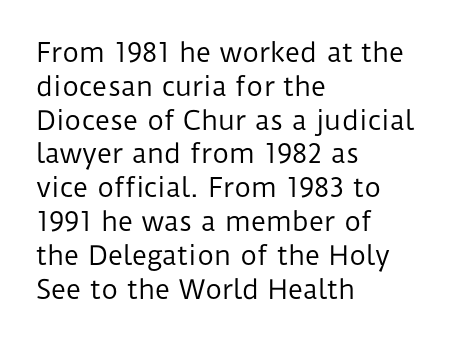
{"italic": "no", "bold": "no", "underline": "no", "align": "left", "line_spacing": "normal", "line_spacing_ratio": 1.3, "letter_spacing": "normal", "letter_spacing_em": 0.0, "glyph_px": 26}
